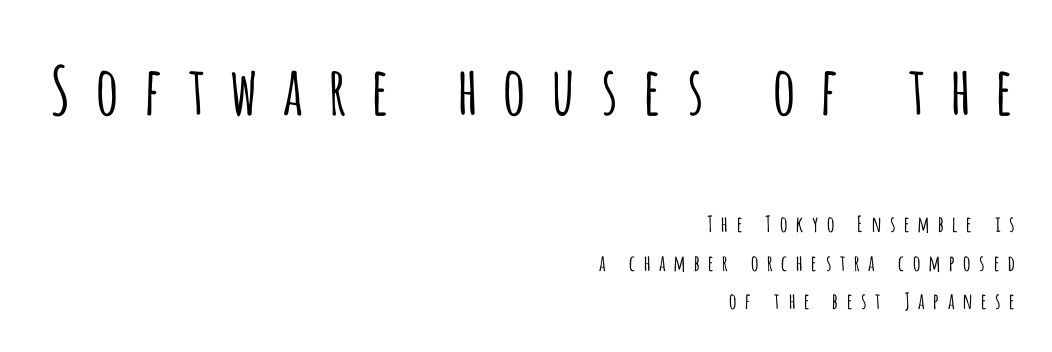
Q: Is the text bold? A: No.
Q: Is the text italic (slanted)? A: No, it is upright.
Q: Is the typeface a serif or a sans-serif typeface? A: Sans-serif.
Q: Is the text underlined? A: No.
Q: How is the paragraph aligned? A: Right-aligned.
Q: Is the spacing between letters normal or unusually wide? A: Unusually wide.
Q: Which block of text is set in a larger size, the first (top) or the second (bottom)? A: The first (top) one.
Q: Width (condensed, normal, or wide)? A: Condensed.
Q: Stroke contrast? A: Low.
Q: x-height? A: Large.
Q: Monospaced? A: No.
